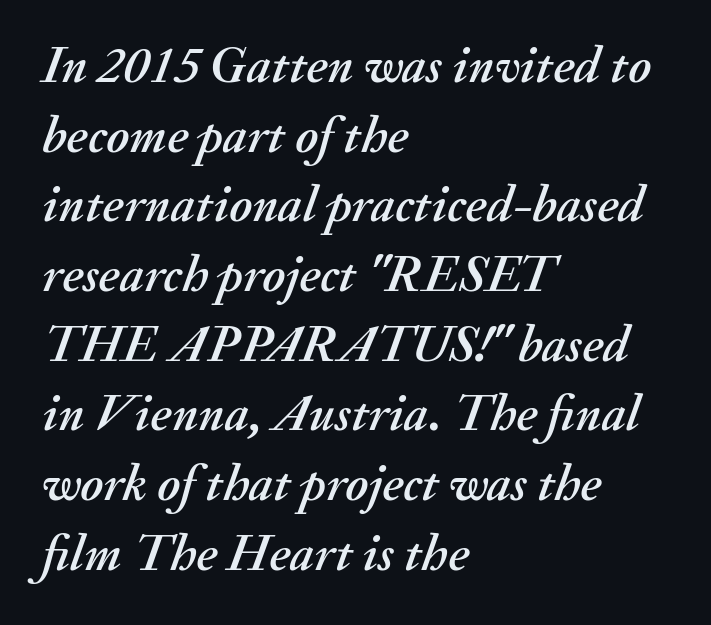
Q: Is the text italic (slanted)? A: Yes, it leans right by about 20 degrees.
Q: Is the text underlined? A: No.
Q: How is the paragraph aligned? A: Left-aligned.
Q: Is the spacing between letters normal or unusually wide? A: Normal.
Q: Is the spacing between lines tight, normal or loose? A: Normal.
Q: Width (condensed, normal, or wide)? A: Normal.
Q: Stroke contrast? A: Medium.
Q: x-height? A: Small.
Q: Monospaced? A: No.
